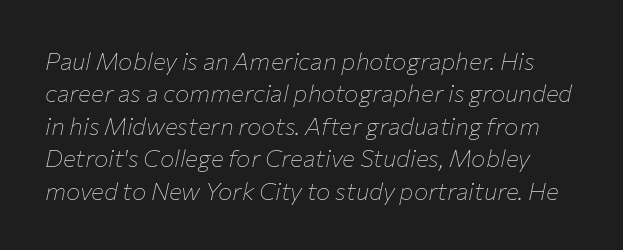
Q: Is the text bold? A: No.
Q: Is the text italic (slanted)? A: Yes, it leans right by about 12 degrees.
Q: Is the text underlined? A: No.
Q: Is the spacing between letters normal or unusually wide? A: Normal.
Q: Is the spacing between lines tight, normal or loose? A: Normal.
